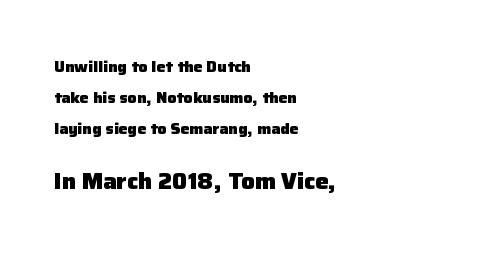
Style check: upright. A clean baseline with only descenders dipping below it. Is the lower block the larger one? Yes — the lower block carries the bigger type. The passage shown stacks its lines with a broad gap. Stroke thickness is high; the sample reads as a true bold.
